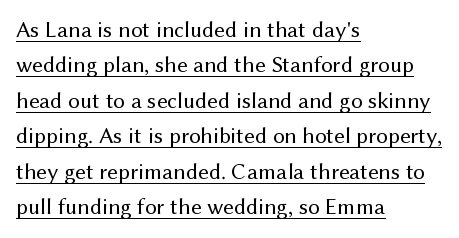
The image shows 23 px text type, upright; set left-aligned, normal line spacing (1.54x), normal letter spacing, underlined.
